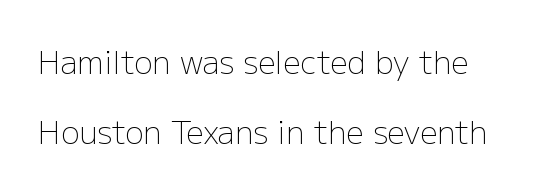
{"serif": "no", "italic": "no", "bold": "no", "weight": "light", "width": "normal", "stroke_contrast": "low", "x_height": "medium", "monospaced": "no", "underline": "no", "line_spacing": "loose", "line_spacing_ratio": 2.26, "letter_spacing": "normal", "letter_spacing_em": 0.0, "glyph_px": 31}
